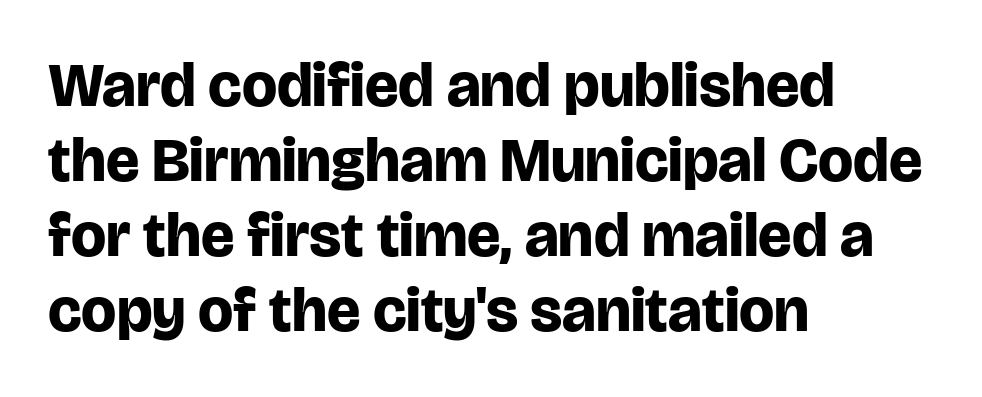
Q: Is the text bold? A: Yes.
Q: Is the text italic (slanted)? A: No, it is upright.
Q: Is the typeface a serif or a sans-serif typeface? A: Sans-serif.
Q: Is the text underlined? A: No.
Q: How is the paragraph aligned? A: Left-aligned.
Q: Is the spacing between letters normal or unusually wide? A: Normal.
Q: Width (condensed, normal, or wide)? A: Normal.
Q: Stroke contrast? A: Low.
Q: x-height? A: Large.
Q: Monospaced? A: No.
